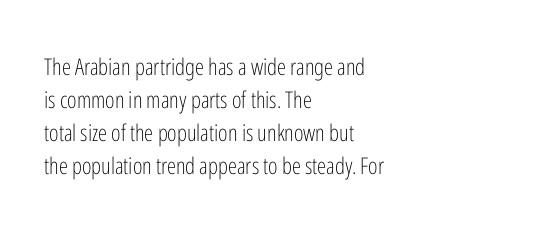
Does extra space separate the letters? No, they use regular spacing. The rendering anchors every line to the left-hand side. The axis of the letterforms is exactly vertical. These lines sit exactly where default settings would place them. Ink coverage per letter is moderate at most. Bare-footed words on every line.
